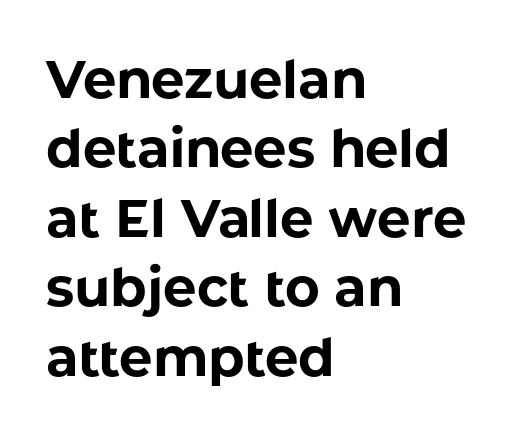
{"serif": "no", "italic": "no", "bold": "yes", "weight": "bold", "width": "normal", "stroke_contrast": "low", "x_height": "medium", "monospaced": "no", "underline": "no", "align": "left", "line_spacing": "normal", "line_spacing_ratio": 1.31, "letter_spacing": "normal", "letter_spacing_em": 0.0, "glyph_px": 53}
